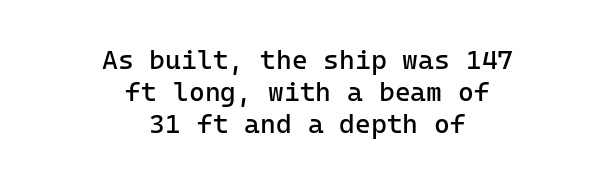
{"italic": "no", "bold": "no", "underline": "no", "align": "center", "line_spacing_ratio": 1.19, "letter_spacing": "normal", "letter_spacing_em": 0.0, "glyph_px": 27}
